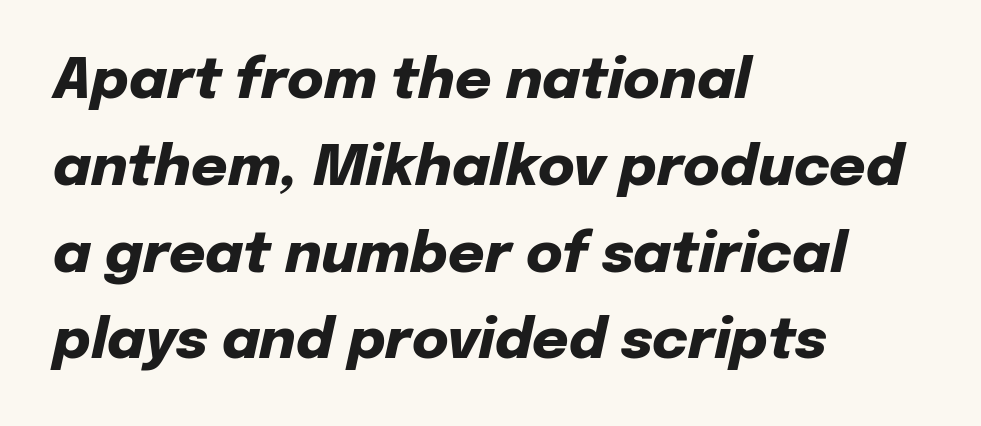
The image shows 56 px heavy type, italic (leaning right); set left-aligned, normal line spacing (1.55x), normal letter spacing, not underlined; low stroke contrast and a medium x-height.
